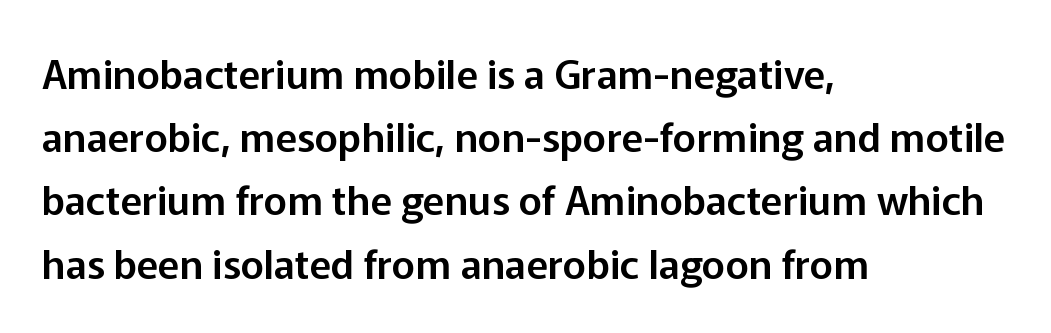
The image shows 40 px sans-serif type, upright; set left-aligned, normal line spacing (1.58x), normal letter spacing, not underlined; low stroke contrast and a medium x-height.
